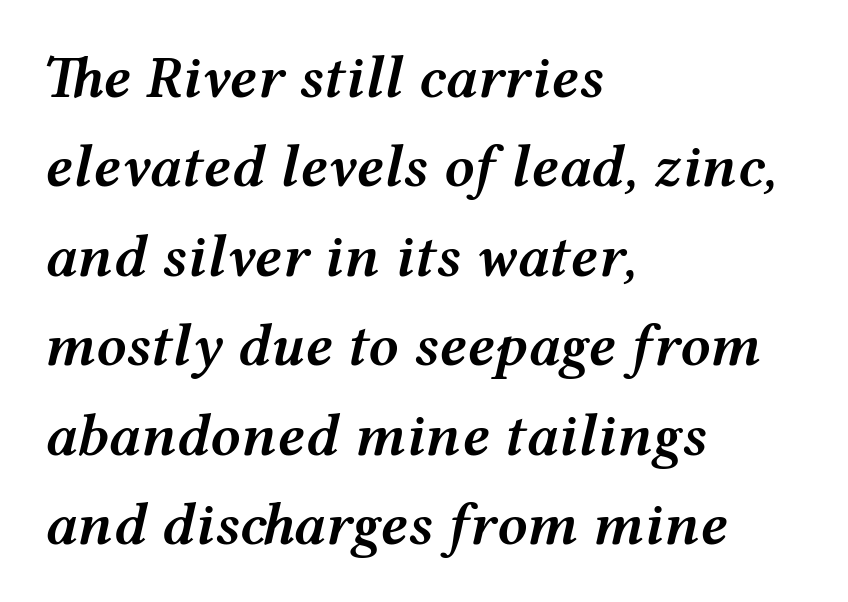
Underline: absent. Reading down the column, the eye jumps a familiar distance to each next line. Set as a demibold, roughly 600 on the weight scale. Each line starts at the same left margin while the right side varies.
